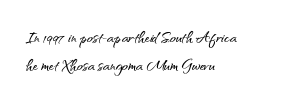
{"underline": "no", "align": "left", "line_spacing": "normal", "line_spacing_ratio": 1.38, "letter_spacing": "normal", "letter_spacing_em": 0.0, "glyph_px": 20}
